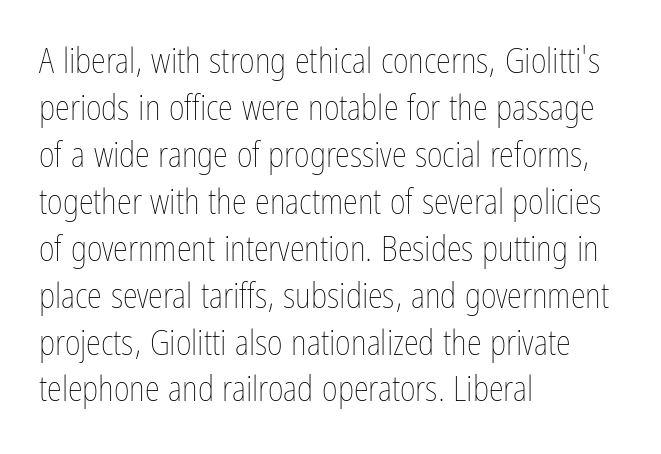
{"italic": "no", "bold": "no", "weight": "thin", "width": "condensed", "stroke_contrast": "low", "x_height": "medium", "monospaced": "no", "underline": "no", "align": "left", "line_spacing": "normal", "line_spacing_ratio": 1.38, "letter_spacing": "normal", "letter_spacing_em": 0.0, "glyph_px": 34}
